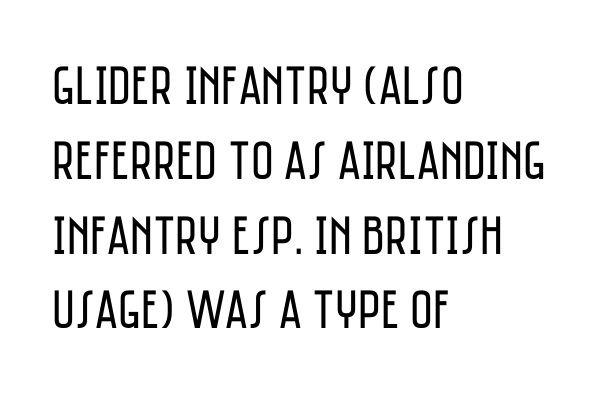
The image shows 55 px regular-weight, condensed sans-serif type, upright; set left-aligned, normal line spacing (1.36x), normal letter spacing, not underlined; low stroke contrast and a large x-height.
